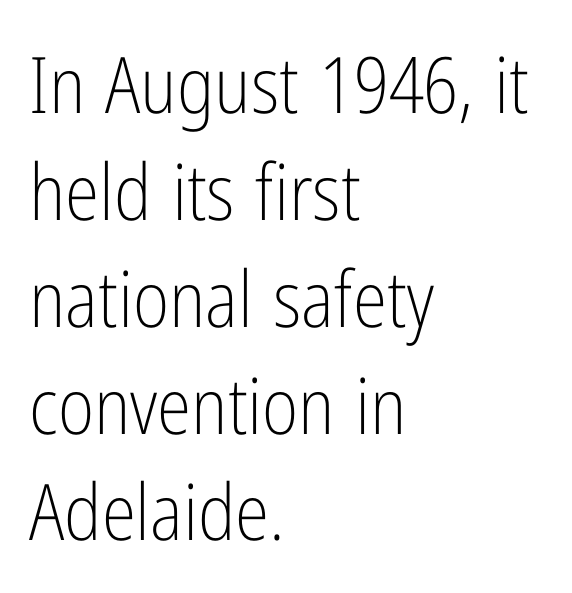
{"serif": "no", "italic": "no", "bold": "no", "weight": "light", "width": "condensed", "stroke_contrast": "low", "x_height": "medium", "monospaced": "no", "underline": "no", "align": "left", "line_spacing": "normal", "line_spacing_ratio": 1.37, "letter_spacing": "normal", "letter_spacing_em": 0.0, "glyph_px": 78}
